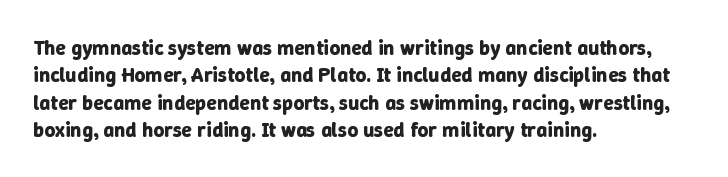
The rendering anchors every line to the left-hand side. This is the regular roman posture of the typeface. A normal amount of white space separates one row of letters from the next. The face used here is rendered with its standard letterfit. A clean baseline with only descenders dipping below it. The sample has been set heavy, in full bold.
